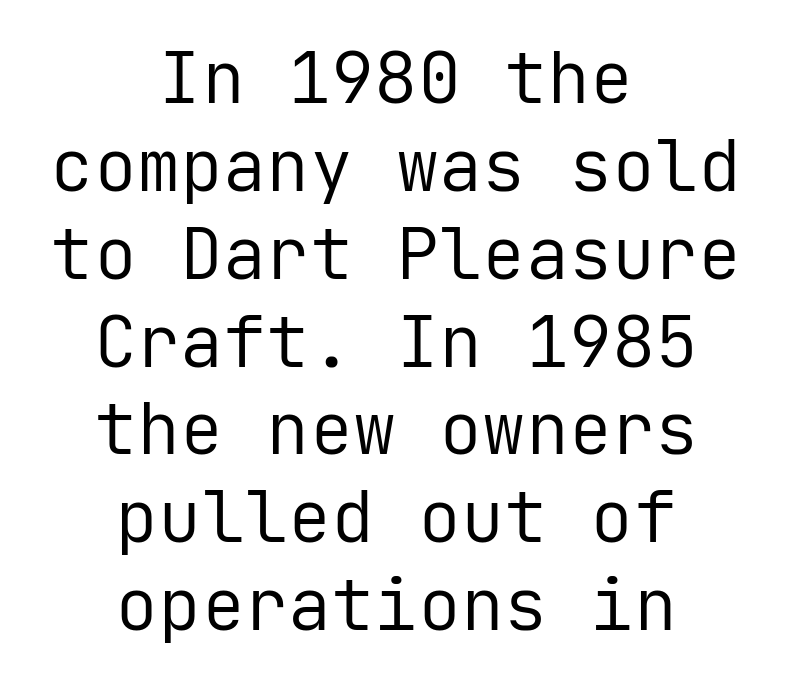
The image shows 72 px regular-weight sans-serif type, upright, monospaced; set centered, line spacing 1.22x, normal letter spacing, not underlined; low stroke contrast and a medium x-height.
